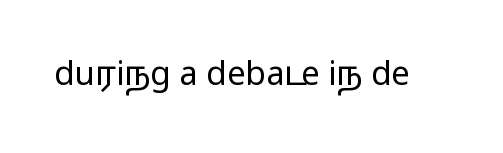
The image shows 33 px regular-weight, wide sans-serif type, upright; set normal letter spacing, not underlined; low stroke contrast and a medium x-height.
